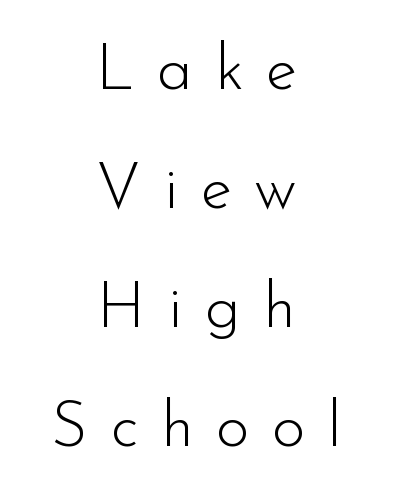
Q: Is the text bold? A: No.
Q: Is the text italic (slanted)? A: No, it is upright.
Q: Is the typeface a serif or a sans-serif typeface? A: Sans-serif.
Q: Is the text underlined? A: No.
Q: How is the paragraph aligned? A: Centered.
Q: Is the spacing between letters normal or unusually wide? A: Unusually wide.
Q: Width (condensed, normal, or wide)? A: Normal.
Q: Stroke contrast? A: Low.
Q: x-height? A: Small.
Q: Monospaced? A: No.
